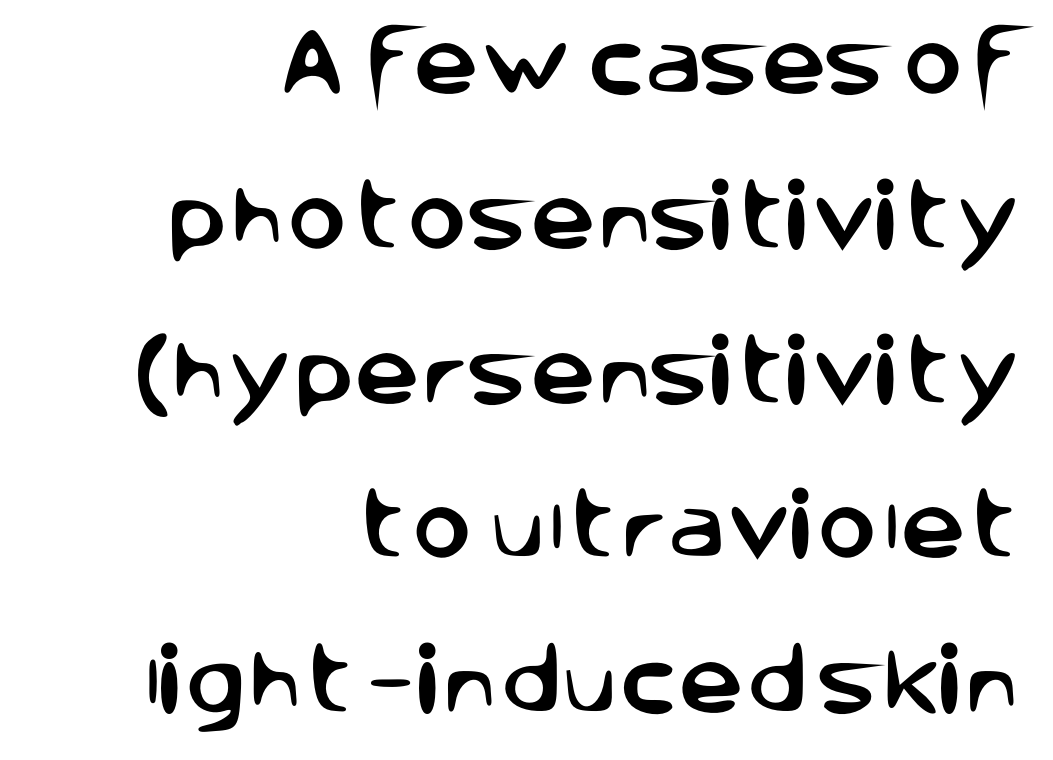
Q: Is the text italic (slanted)? A: No, it is upright.
Q: Is the typeface a serif or a sans-serif typeface? A: Sans-serif.
Q: Is the text underlined? A: No.
Q: How is the paragraph aligned? A: Right-aligned.
Q: Is the spacing between letters normal or unusually wide? A: Normal.
Q: Is the spacing between lines tight, normal or loose? A: Loose.
Q: Width (condensed, normal, or wide)? A: Normal.
Q: Stroke contrast? A: Low.
Q: x-height? A: Large.
Q: Monospaced? A: No.
